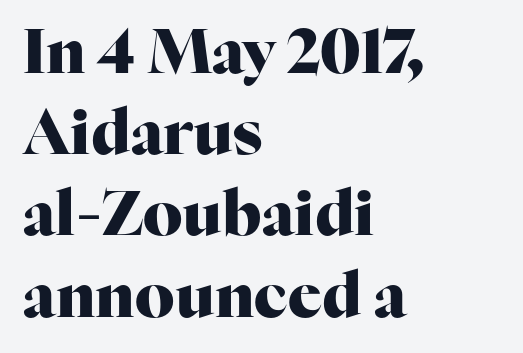
{"serif": "yes", "italic": "no", "bold": "yes", "weight": "heavy", "width": "normal", "stroke_contrast": "high", "x_height": "medium", "monospaced": "no", "underline": "no", "align": "left", "line_spacing": "normal", "line_spacing_ratio": 1.31, "letter_spacing": "normal", "letter_spacing_em": 0.0, "glyph_px": 62}
